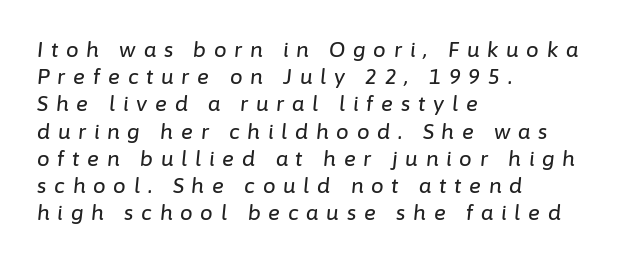
The type is letterspaced generously, with wide tracking. The whole block is typeset with a tilt. Only glyphs here, with clear space below each row. Reading down the column, the eye jumps a familiar distance to each next line. Teacher's note: observe the even left margin — that is flush-left alignment.
